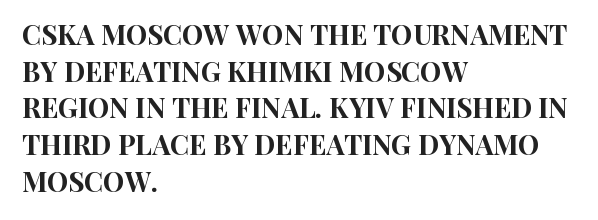
The image shows 27 px text type, upright; set left-aligned, normal line spacing (1.36x), normal letter spacing, not underlined.
